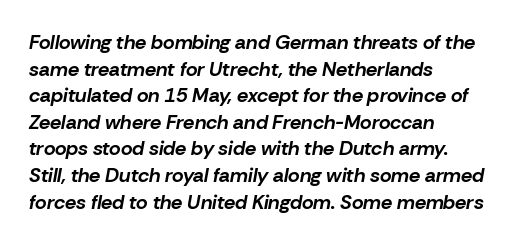
The passage shown leans; its letterforms are oblique. The setting favours the left margin, as ordinary paragraphs usually do. Check under the words: just untouched page. The gaps between neighbouring characters are ordinary and unremarkable. This block has exactly the height ordinary leading produces.
